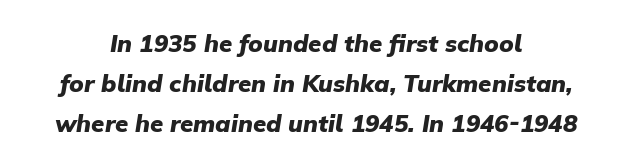
The image shows 24 px bold type, italic (leaning right); set centered, normal line spacing (1.67x), normal letter spacing, not underlined.
